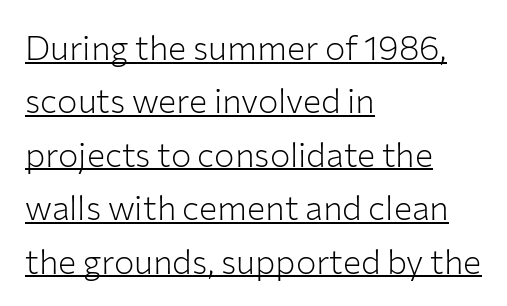
Q: Is the text bold? A: No.
Q: Is the text italic (slanted)? A: No, it is upright.
Q: Is the typeface a serif or a sans-serif typeface? A: Sans-serif.
Q: Is the text underlined? A: Yes.
Q: How is the paragraph aligned? A: Left-aligned.
Q: Is the spacing between letters normal or unusually wide? A: Normal.
Q: Is the spacing between lines tight, normal or loose? A: Normal.
Q: Width (condensed, normal, or wide)? A: Normal.
Q: Stroke contrast? A: Low.
Q: x-height? A: Medium.
Q: Monospaced? A: No.
